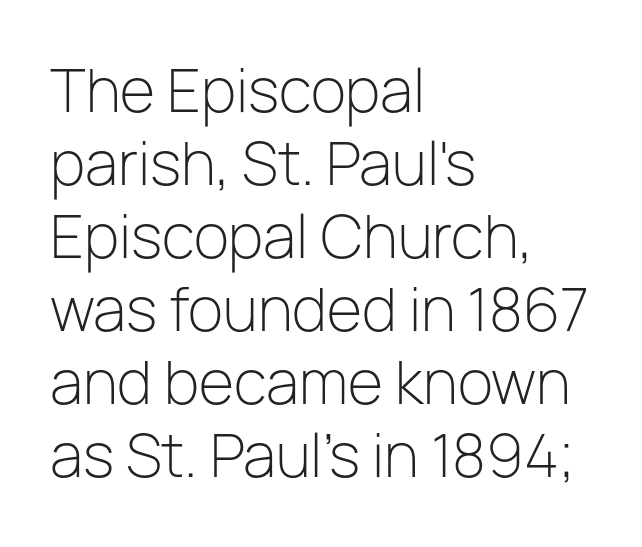
The image shows 58 px light sans-serif type, upright; set left-aligned, normal line spacing (1.26x), normal letter spacing, not underlined; low stroke contrast and a medium x-height.
